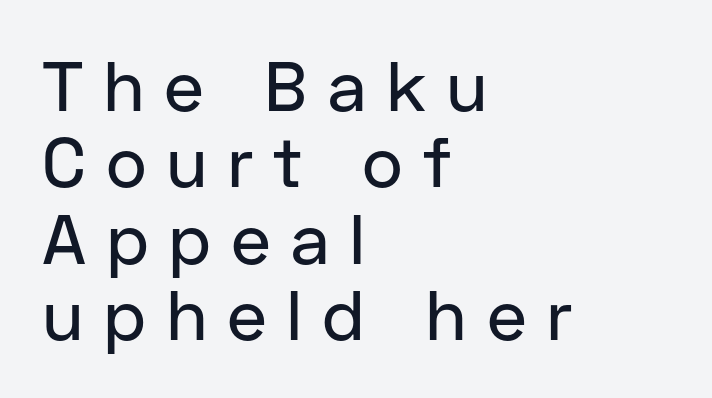
The rendering anchors every line to the left-hand side. Display-style spreading of the glyphs; the letterfit is very open. Closely set lines give the paragraph a compact silhouette. Look at the bottom of the vertical strokes: they stop flat, with no serifs. Bare-footed words on every line.
